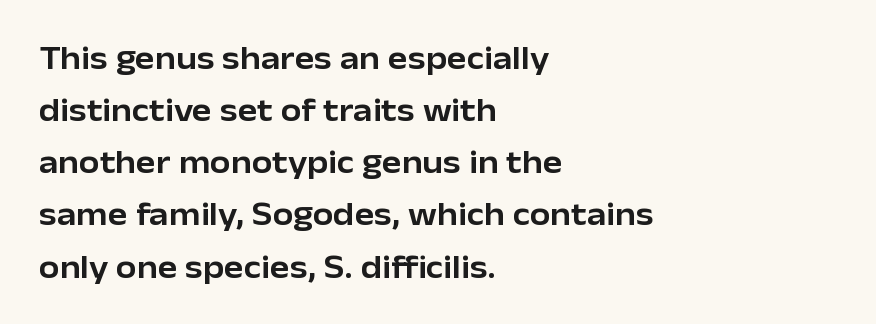
You could not count columns in this text — the font is proportionally spaced. Notice how the passage keeps a crisp vertical edge on the left only. The rows are spaced the way most documents space them. Nothing sits at the stroke ends, so this counts as sans-serif. Observe the ordinary spacing: letters are neighbours, not strangers.
